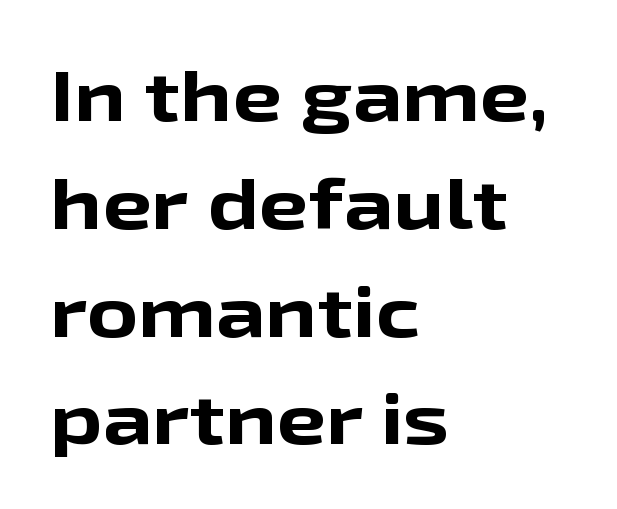
{"serif": "no", "italic": "no", "bold": "yes", "weight": "bold", "width": "wide", "stroke_contrast": "low", "x_height": "medium", "monospaced": "no", "underline": "no", "align": "left", "line_spacing": "normal", "line_spacing_ratio": 1.54, "letter_spacing": "normal", "letter_spacing_em": 0.0, "glyph_px": 70}
